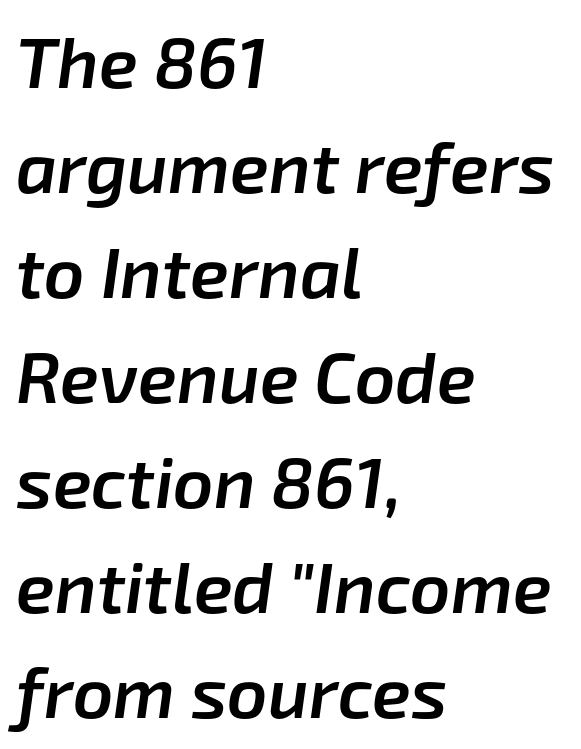
{"italic": "yes", "lean": "right", "slant_degrees": 8, "bold": "semi", "weight": "semibold", "width": "normal", "stroke_contrast": "low", "x_height": "medium", "monospaced": "no", "underline": "no", "align": "left", "line_spacing": "normal", "line_spacing_ratio": 1.48, "letter_spacing": "normal", "letter_spacing_em": 0.0, "glyph_px": 71}
